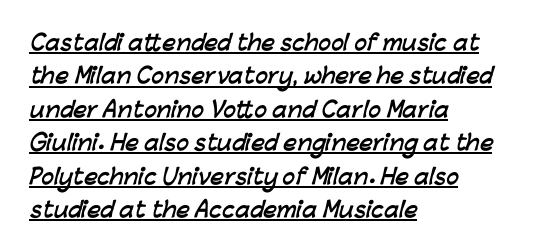
{"bold": "yes", "underline": "yes", "align": "left", "line_spacing": "normal", "line_spacing_ratio": 1.59, "letter_spacing": "normal", "letter_spacing_em": 0.0, "glyph_px": 21}
